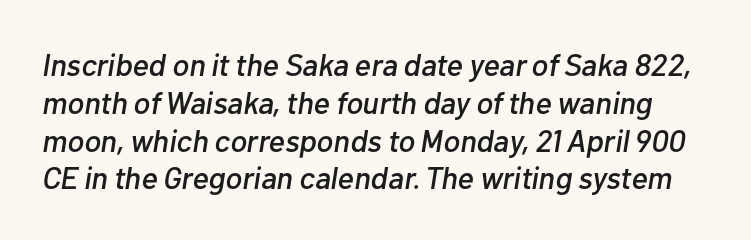
The image shows 31 px text type, italic (leaning right); set line spacing 1.22x, normal letter spacing, not underlined; low stroke contrast and a medium x-height.
